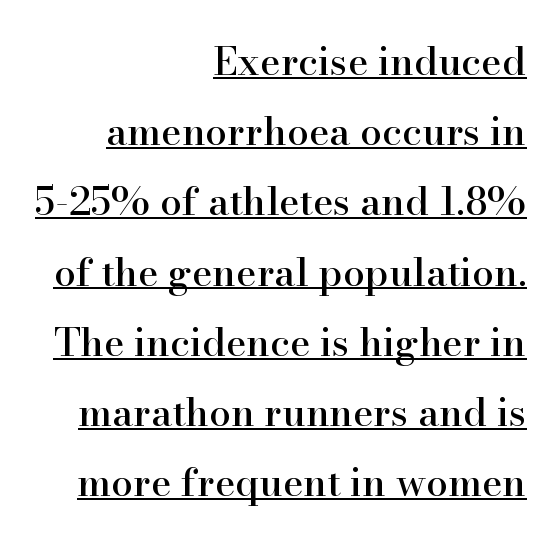
Q: Is the text italic (slanted)? A: No, it is upright.
Q: Is the typeface a serif or a sans-serif typeface? A: Serif.
Q: Is the text underlined? A: Yes.
Q: How is the paragraph aligned? A: Right-aligned.
Q: Is the spacing between letters normal or unusually wide? A: Normal.
Q: Width (condensed, normal, or wide)? A: Normal.
Q: Stroke contrast? A: High.
Q: x-height? A: Small.
Q: Monospaced? A: No.
